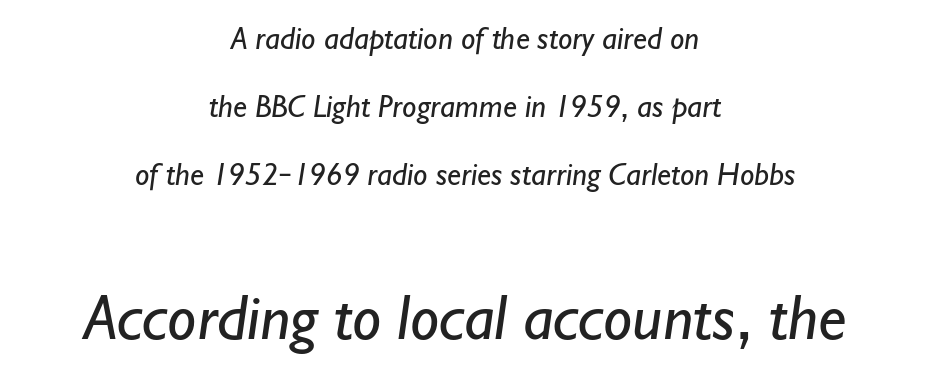
Line starts and ends both wander, symmetrically. These lines stand farther apart than default settings would place them. I'd call this a sans setting — the letters go barefoot. Look at the glyph heights: the lower group is clearly the bigger setting. Underlining? Definitely not there.
